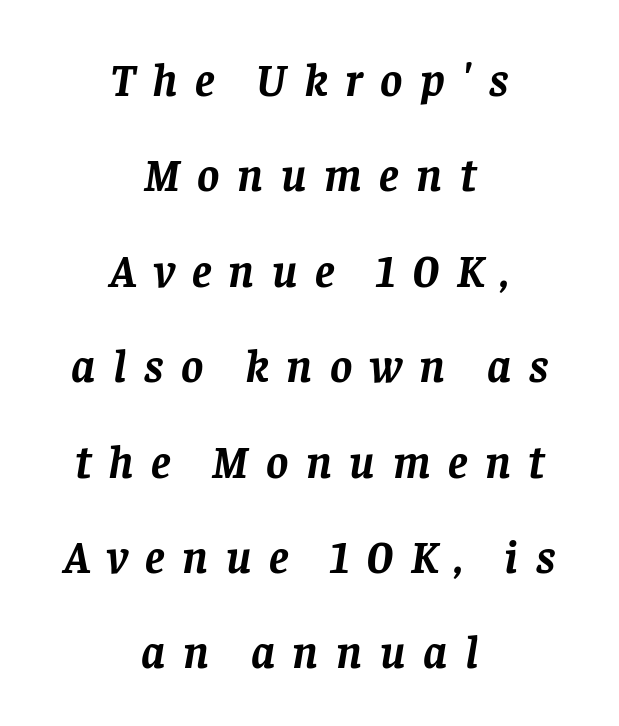
Q: Is the text bold? A: Yes.
Q: Is the text italic (slanted)? A: Yes, it leans right by about 8 degrees.
Q: Is the typeface a serif or a sans-serif typeface? A: Serif.
Q: Is the text underlined? A: No.
Q: How is the paragraph aligned? A: Centered.
Q: Is the spacing between letters normal or unusually wide? A: Unusually wide.
Q: Is the spacing between lines tight, normal or loose? A: Loose.
Q: Width (condensed, normal, or wide)? A: Normal.
Q: Stroke contrast? A: Low.
Q: x-height? A: Large.
Q: Monospaced? A: No.
